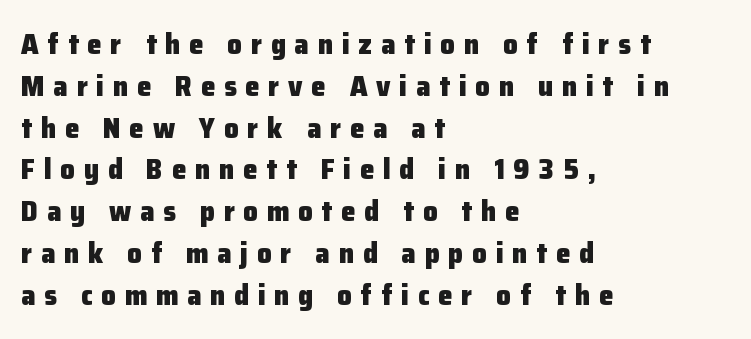
Q: Is the text bold? A: Yes.
Q: Is the text italic (slanted)? A: No, it is upright.
Q: Is the typeface a serif or a sans-serif typeface? A: Sans-serif.
Q: Is the text underlined? A: No.
Q: How is the paragraph aligned? A: Left-aligned.
Q: Is the spacing between letters normal or unusually wide? A: Unusually wide.
Q: Is the spacing between lines tight, normal or loose? A: Normal.
Q: Width (condensed, normal, or wide)? A: Normal.
Q: Stroke contrast? A: Low.
Q: x-height? A: Medium.
Q: Monospaced? A: No.
